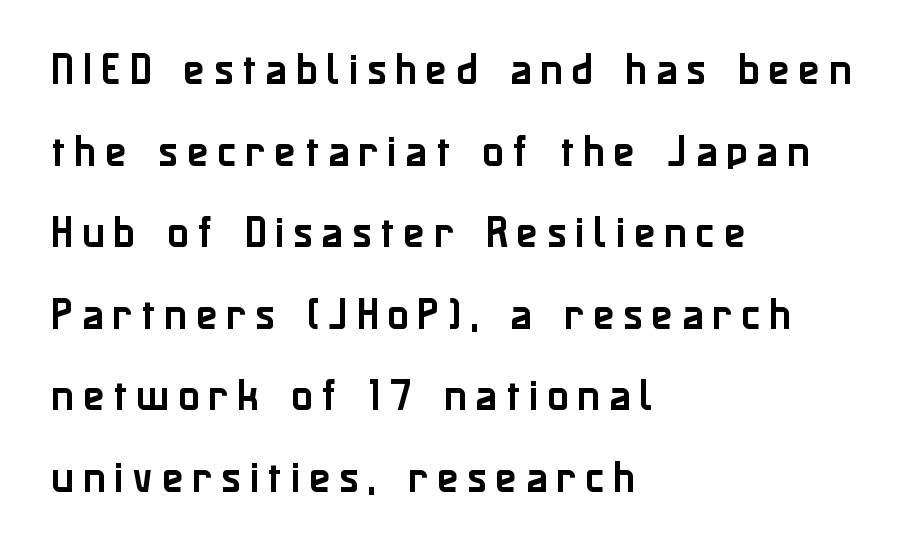
{"serif": "no", "italic": "no", "width": "normal", "stroke_contrast": "low", "x_height": "medium", "monospaced": "no", "underline": "no", "align": "left", "line_spacing": "loose", "line_spacing_ratio": 2.33, "letter_spacing": "wide", "letter_spacing_em": 0.26, "glyph_px": 35}
